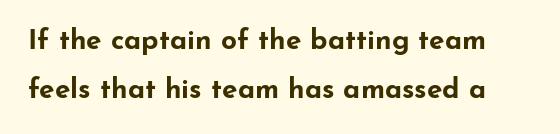
{"serif": "no", "italic": "no", "bold": "yes", "weight": "bold", "width": "wide", "stroke_contrast": "low", "x_height": "small", "monospaced": "no", "underline": "no", "line_spacing_ratio": 1.76, "letter_spacing": "normal", "letter_spacing_em": 0.0, "glyph_px": 28}
